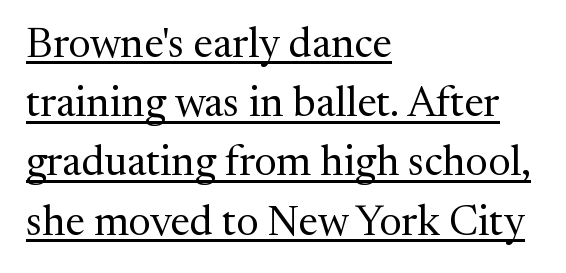
The paragraph shown leans on its left margin. The rendering shows small feet on the letterforms — a serif design. Caption: lettering with a line underneath. No chunkiness to these letters — they're not bold. There is no visible air inserted between adjacent glyphs. In terms of leading, this rendering sits right in the middle.
